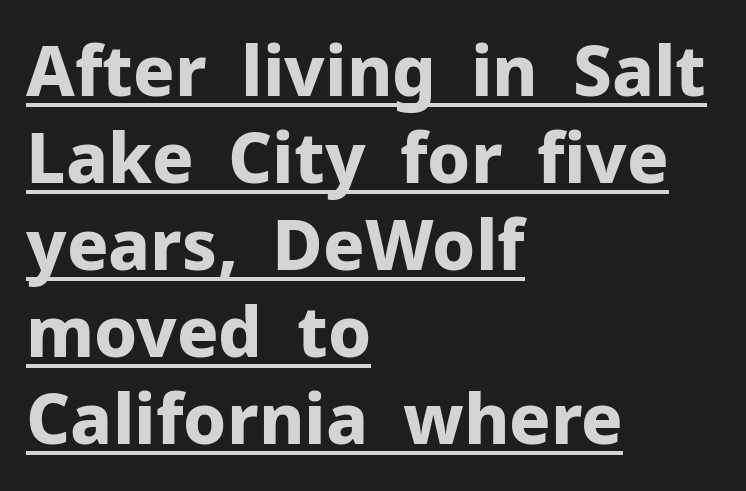
Q: Is the text bold? A: Yes.
Q: Is the text italic (slanted)? A: No, it is upright.
Q: Is the typeface a serif or a sans-serif typeface? A: Sans-serif.
Q: Is the text underlined? A: Yes.
Q: How is the paragraph aligned? A: Left-aligned.
Q: Is the spacing between letters normal or unusually wide? A: Normal.
Q: Is the spacing between lines tight, normal or loose? A: Normal.
Q: Width (condensed, normal, or wide)? A: Normal.
Q: Stroke contrast? A: Low.
Q: x-height? A: Medium.
Q: Monospaced? A: No.
